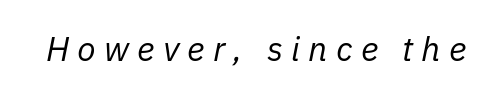
Q: Is the text bold? A: No.
Q: Is the text italic (slanted)? A: Yes, it leans right by about 11 degrees.
Q: Is the text underlined? A: No.
Q: Is the spacing between letters normal or unusually wide? A: Unusually wide.
Q: Width (condensed, normal, or wide)? A: Normal.
Q: Stroke contrast? A: Low.
Q: x-height? A: Medium.
Q: Monospaced? A: No.
